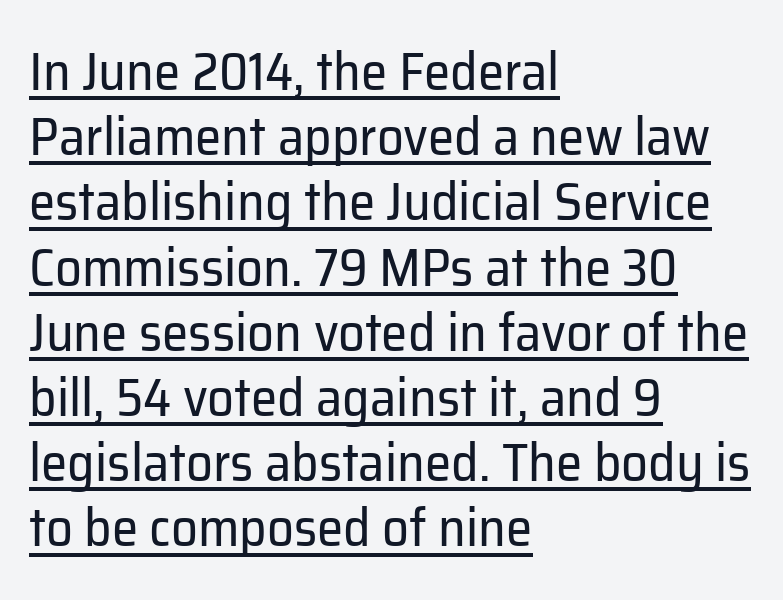
These lines are rendered in a variable-pitch font. There is no visible air inserted between adjacent glyphs. This is not heavy type; no bold has been used. This rendering features underlined lettering. The paragraph has a hard left edge and a soft right edge. Rendered with straight, roman letterforms.
